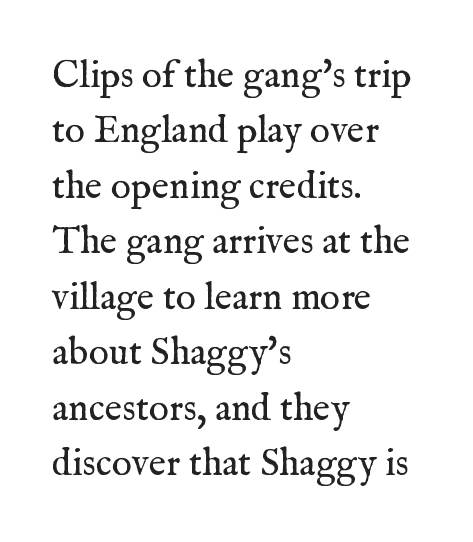
The image shows 38 px regular-weight serif type, upright; set left-aligned, normal line spacing (1.46x), normal letter spacing, not underlined; medium stroke contrast and a medium x-height.
